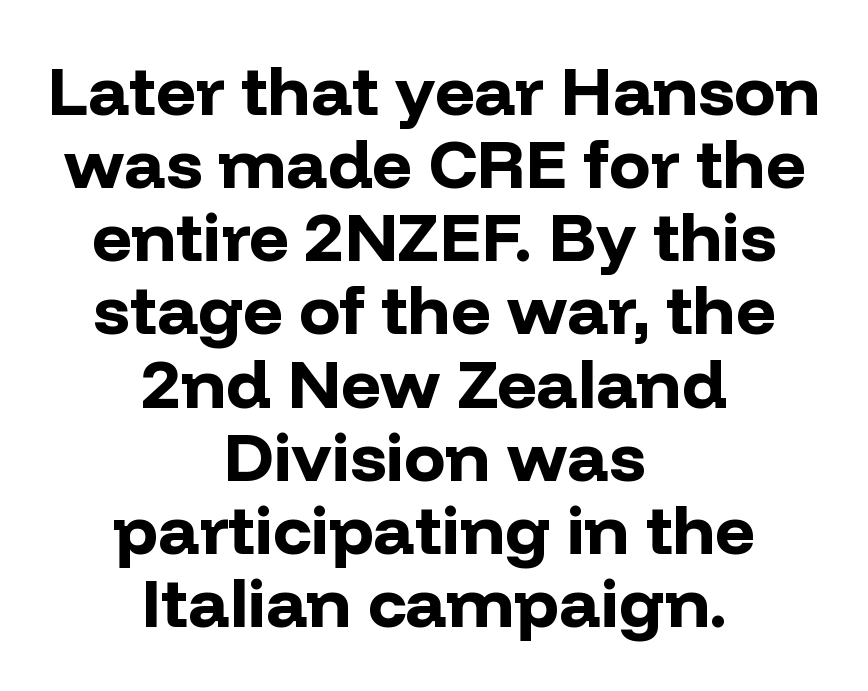
Rendered with straight, roman letterforms. Honestly, there is no underline to notice here at all. Emphasis by weight is at full strength: bold. The letterforms sit shoulder to shoulder at normal distance. This rendering uses center alignment, leaving both contours irregular but symmetric. Vertical spacing — tight.
